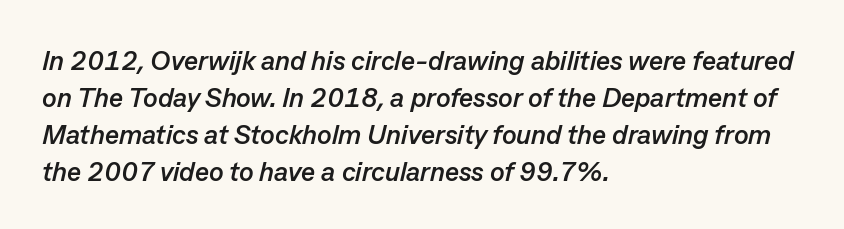
{"italic": "yes", "lean": "right", "slant_degrees": 13, "bold": "yes", "underline": "no", "align": "left", "line_spacing": "normal", "line_spacing_ratio": 1.37, "letter_spacing": "normal", "letter_spacing_em": 0.0, "glyph_px": 27}
